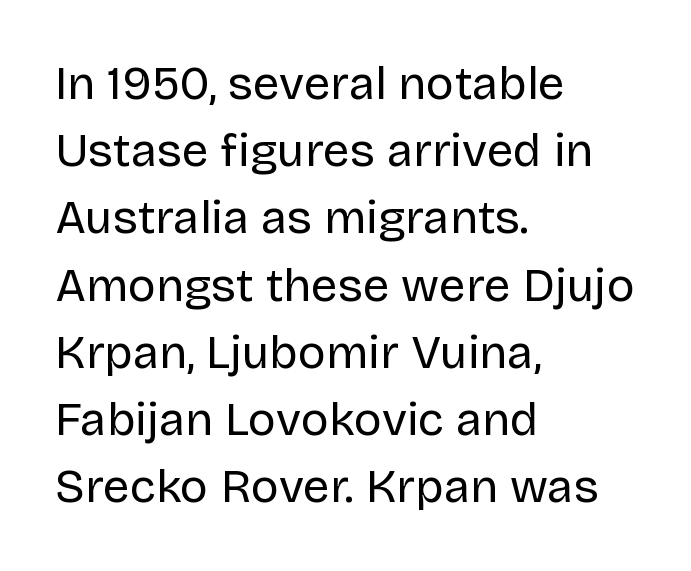
Think standard paragraph weight, or any step lighter than that. Typographically, this falls in the sans-serif category. The gap between lines stays unmarked. Think of a printed novel: that variable character pitch is what you see here. Italic: no, the glyphs are upright roman.
